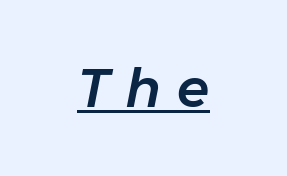
Observe the lean: these are italic letterforms. Underline: present. The horizontal fit of the characters is loose and conspicuously gappy. Horizontal alignment here is central, giving a formal, balanced look.
